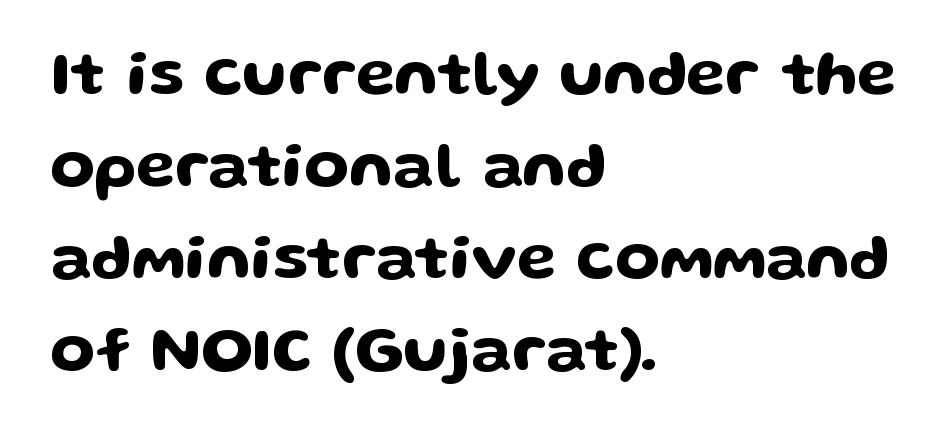
{"serif": "no", "italic": "no", "width": "wide", "stroke_contrast": "low", "x_height": "medium", "monospaced": "no", "underline": "no", "align": "left", "line_spacing": "normal", "line_spacing_ratio": 1.44, "letter_spacing": "normal", "letter_spacing_em": 0.0, "glyph_px": 64}
